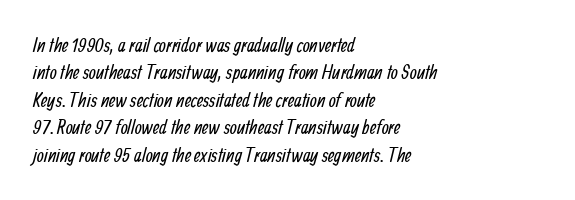
{"bold": "no", "underline": "no", "align": "left", "line_spacing": "normal", "line_spacing_ratio": 1.37, "letter_spacing": "normal", "letter_spacing_em": 0.0, "glyph_px": 20}
